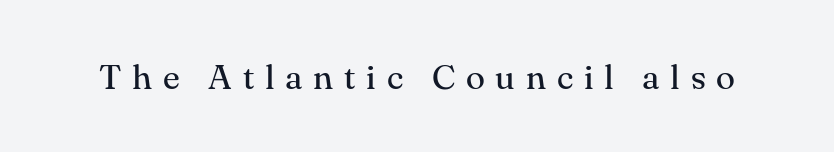
Q: Is the text bold? A: No.
Q: Is the text italic (slanted)? A: No, it is upright.
Q: Is the typeface a serif or a sans-serif typeface? A: Serif.
Q: Is the text underlined? A: No.
Q: Is the spacing between letters normal or unusually wide? A: Unusually wide.
Q: Width (condensed, normal, or wide)? A: Normal.
Q: Stroke contrast? A: Medium.
Q: x-height? A: Small.
Q: Monospaced? A: No.
